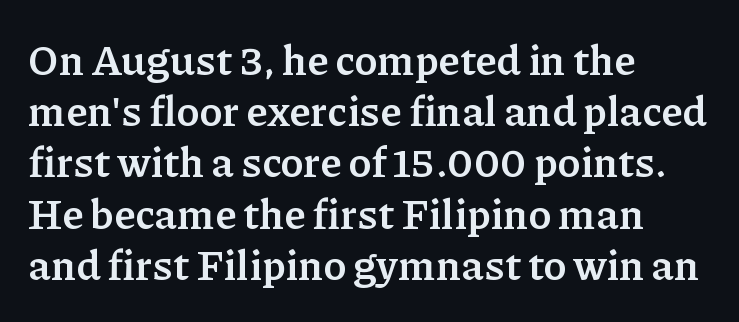
The image shows 42 px semibold serif type, upright; set left-aligned, line spacing 1.22x, normal letter spacing, not underlined; low stroke contrast and a medium x-height.
